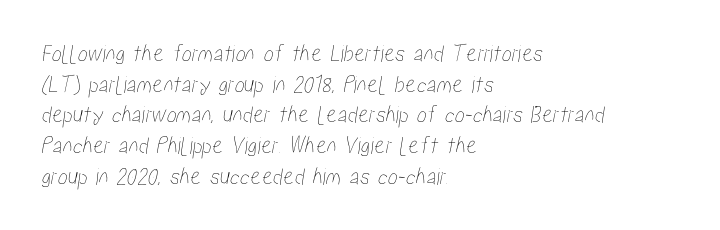
These lines keep a tight, regular rhythm from letter to letter. Only glyphs here, with clear space below each row. All the whitespace from short lines collects on the right.
